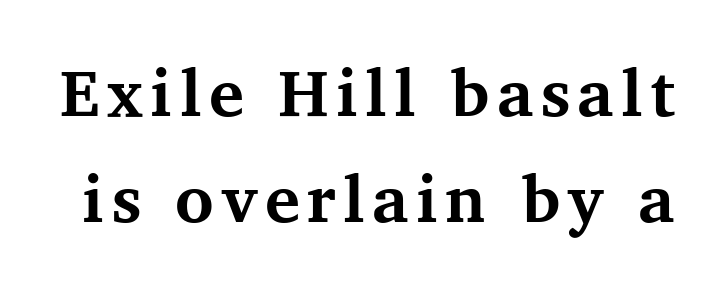
The image shows 66 px bold serif type, upright; set normal line spacing (1.61x), not underlined; medium stroke contrast and a medium x-height.
